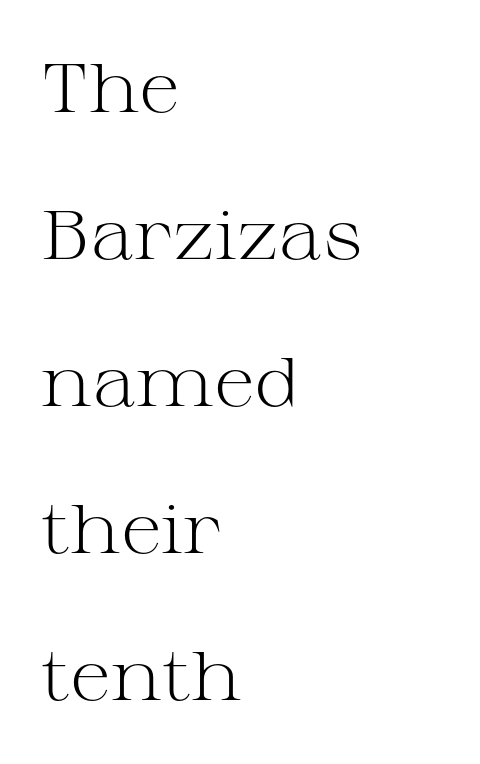
The image shows 69 px light, wide serif type, upright; set left-aligned, loose line spacing (2.13x), normal letter spacing, not underlined; medium stroke contrast and a medium x-height.
